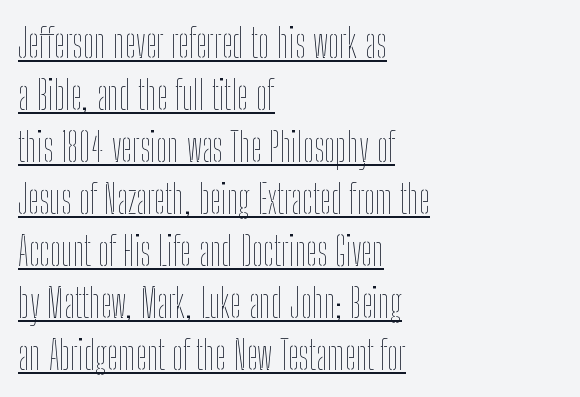
Here the designer chose a conventional face with non-uniform glyph widths. Where is the straight margin? On the left. Interline gaps are of average width in this sample. This is roman type, the default non-slanted kind. Between one letter and the next there's only the usual sliver of space.
